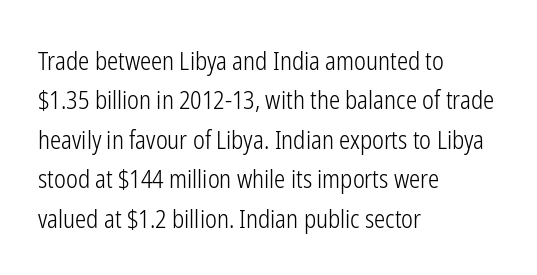
This block has exactly the height ordinary leading produces. Heft: none added — not bold. The face used here is rendered with its standard letterfit. Horizontally, the lines are justified to the leading edge only.
